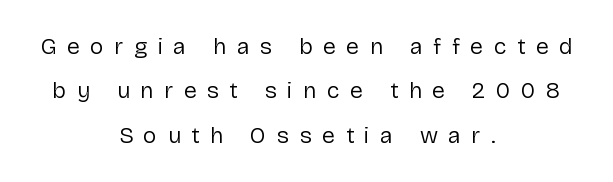
The image shows 23 px text type, upright; set centered, loose line spacing (1.93x), unusually wide letter spacing (+0.46 em), not underlined.
